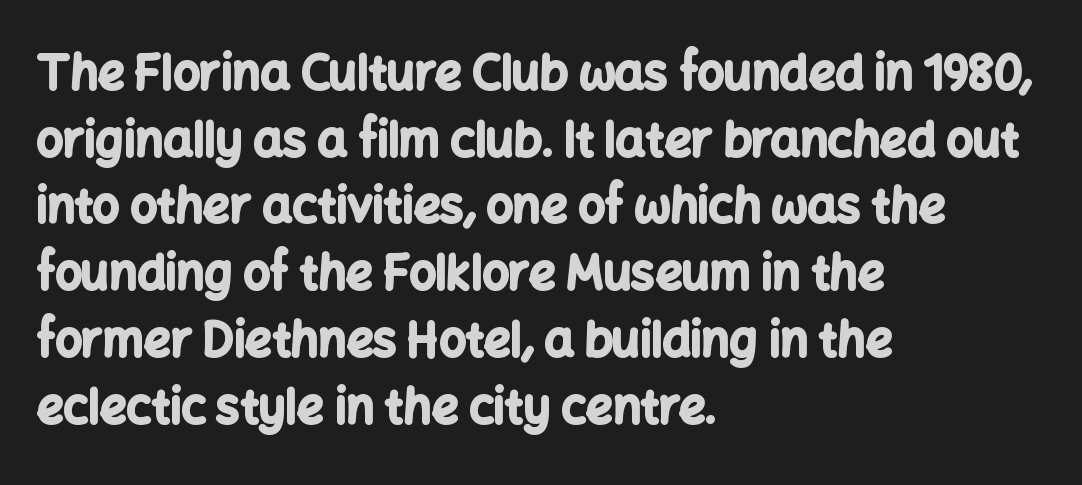
{"serif": "no", "italic": "no", "bold": "yes", "weight": "bold", "width": "normal", "stroke_contrast": "low", "x_height": "medium", "monospaced": "no", "underline": "no", "align": "left", "line_spacing": "normal", "line_spacing_ratio": 1.42, "letter_spacing": "normal", "letter_spacing_em": 0.0, "glyph_px": 47}
